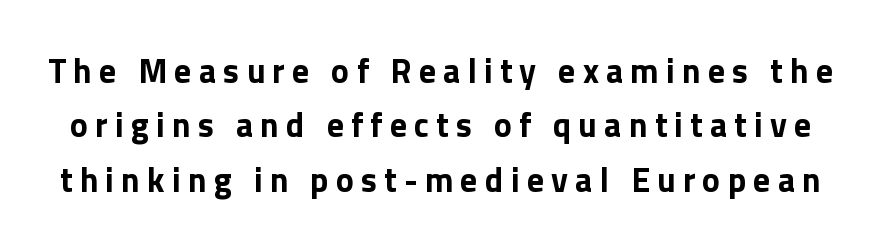
{"serif": "no", "italic": "no", "bold": "yes", "weight": "bold", "width": "normal", "x_height": "medium", "monospaced": "no", "underline": "no", "line_spacing": "normal", "line_spacing_ratio": 1.6, "letter_spacing": "wide", "letter_spacing_em": 0.21, "glyph_px": 34}
